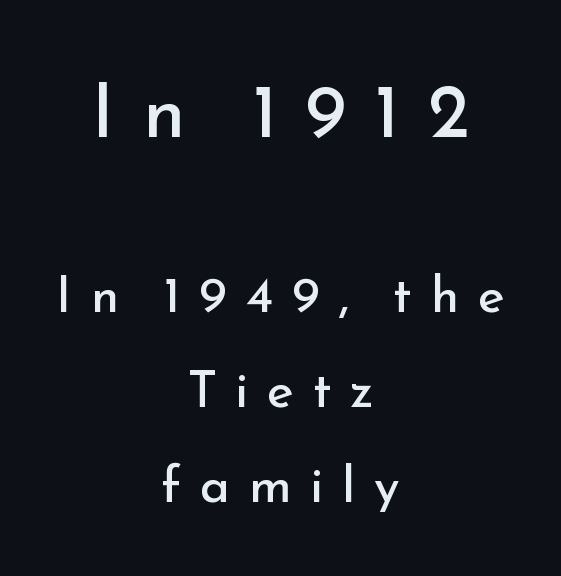
{"serif": "no", "italic": "no", "bold": "no", "weight": "regular", "width": "normal", "stroke_contrast": "low", "x_height": "small", "monospaced": "no", "underline": "no", "align": "center", "line_spacing_ratio": 1.86, "letter_spacing": "wide", "letter_spacing_em": 0.37, "larger_block": "first", "size_ratio": 1.49, "glyph_px": 76}
